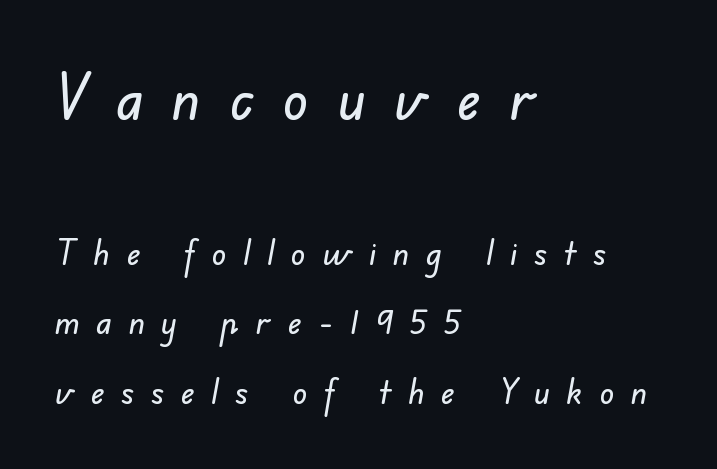
{"serif": "no", "width": "normal", "stroke_contrast": "low", "x_height": "small", "monospaced": "no", "underline": "no", "align": "left", "line_spacing": "loose", "line_spacing_ratio": 1.94, "letter_spacing": "wide", "letter_spacing_em": 0.46, "larger_block": "first", "size_ratio": 1.75, "glyph_px": 63}
